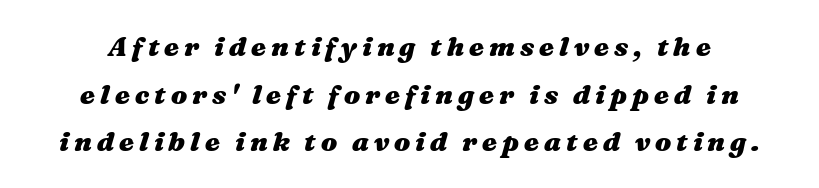
Style check: oblique. Caption: bold face, heavy strokes. Nobody drew a line under any word here.
